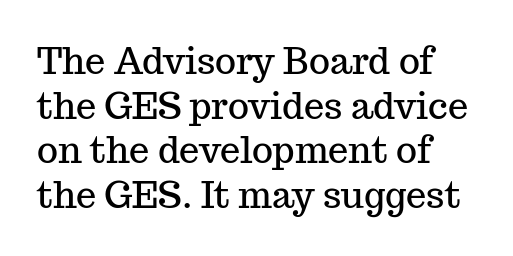
{"serif": "yes", "italic": "no", "width": "normal", "stroke_contrast": "medium", "x_height": "medium", "monospaced": "no", "underline": "no", "align": "left", "line_spacing_ratio": 1.24, "letter_spacing": "normal", "letter_spacing_em": 0.0, "glyph_px": 36}
